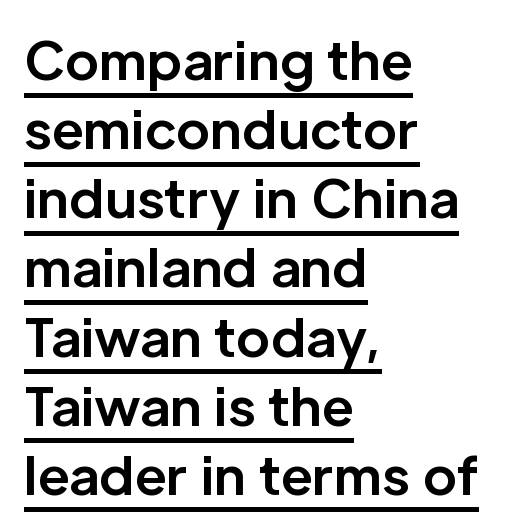
{"serif": "no", "italic": "no", "bold": "yes", "weight": "bold", "width": "normal", "stroke_contrast": "low", "x_height": "medium", "monospaced": "no", "underline": "yes", "align": "left", "line_spacing": "normal", "line_spacing_ratio": 1.33, "letter_spacing": "normal", "letter_spacing_em": 0.0, "glyph_px": 52}
